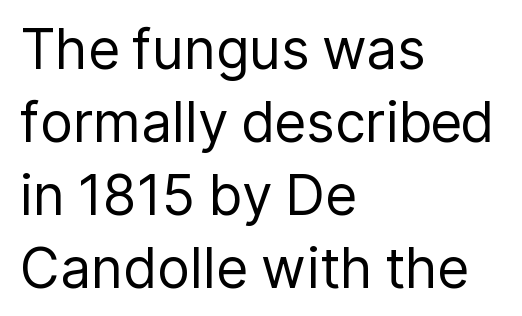
Line beginnings align vertically; line endings do not. The letters stand upright; this is a roman face. Regarding serifs, this sample does without them. The gap between lines stays unmarked. Each word holds together tightly as a unit, with standard inter-letter gaps.
